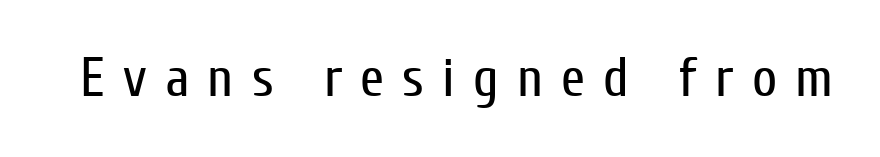
{"serif": "no", "italic": "no", "bold": "no", "weight": "regular", "width": "condensed", "stroke_contrast": "low", "x_height": "medium", "monospaced": "no", "underline": "no", "letter_spacing": "wide", "letter_spacing_em": 0.33, "glyph_px": 55}
